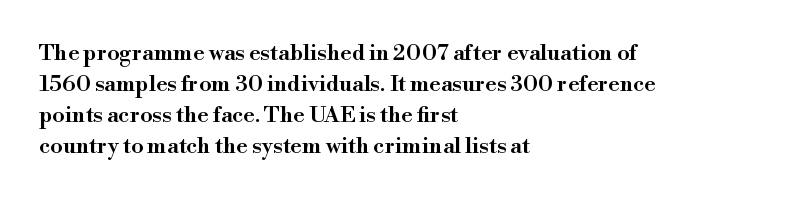
Does extra space separate the letters? No, they use regular spacing. Italic? Not at all — the glyphs are vertical. Notice how the passage keeps a crisp vertical edge on the left only. In terms of leading, this rendering sits right in the middle.
